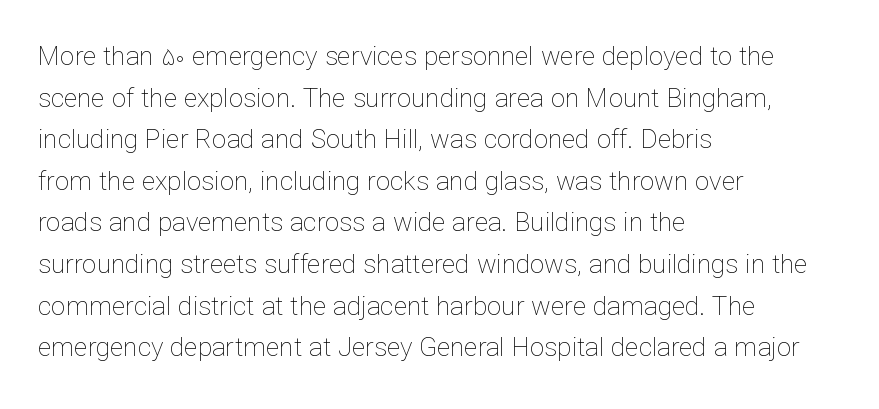
Rule under the text: the space is simply empty. One-word summary of the alignment: left. Stroke thickness stays within the range of a standard reading face or lighter. Rows of type keep a routine distance in the vertical direction. Ascenders rise straight up at ninety degrees. The tracking reads as untouched default to a designer's eye.
